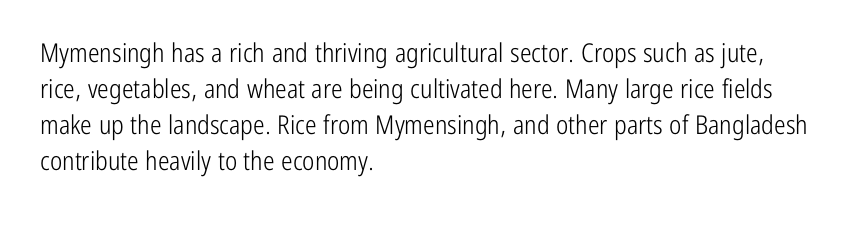
The image shows 26 px text type, upright; set left-aligned, normal line spacing (1.38x), normal letter spacing, not underlined.
